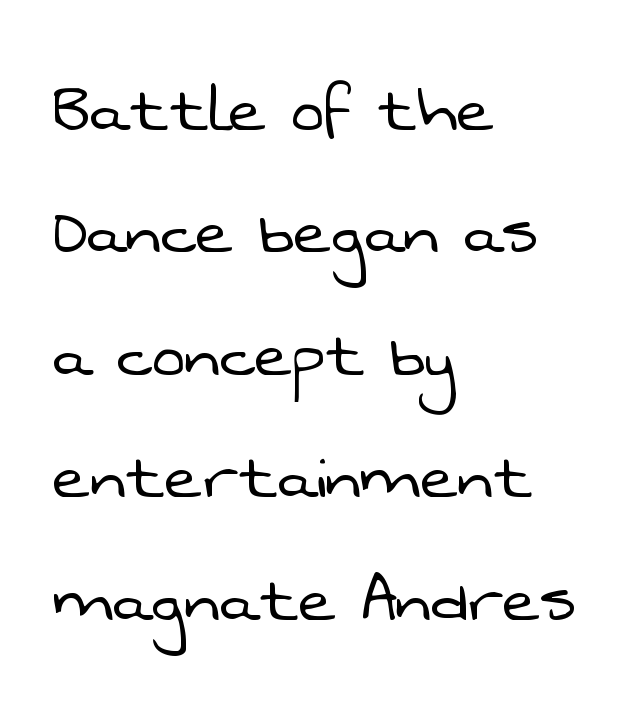
Q: Is the text bold? A: No.
Q: Is the typeface a serif or a sans-serif typeface? A: Sans-serif.
Q: Is the text underlined? A: No.
Q: How is the paragraph aligned? A: Left-aligned.
Q: Is the spacing between letters normal or unusually wide? A: Normal.
Q: Is the spacing between lines tight, normal or loose? A: Normal.
Q: Width (condensed, normal, or wide)? A: Normal.
Q: Stroke contrast? A: Low.
Q: x-height? A: Medium.
Q: Monospaced? A: No.
